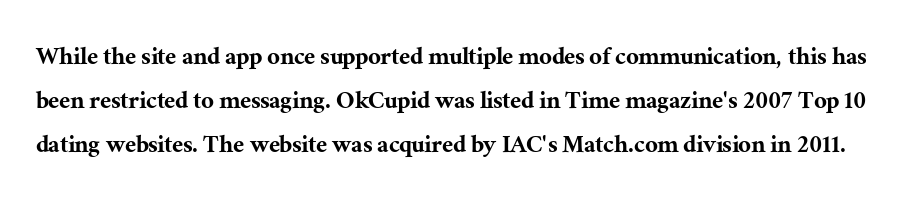
{"serif": "yes", "italic": "no", "width": "normal", "stroke_contrast": "medium", "x_height": "medium", "monospaced": "no", "underline": "no", "line_spacing": "normal", "line_spacing_ratio": 1.58, "letter_spacing": "normal", "letter_spacing_em": 0.0, "glyph_px": 28}
